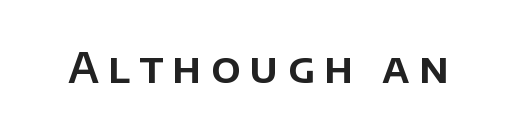
Q: Is the text italic (slanted)? A: No, it is upright.
Q: Is the typeface a serif or a sans-serif typeface? A: Sans-serif.
Q: Is the text underlined? A: No.
Q: Is the spacing between letters normal or unusually wide? A: Unusually wide.
Q: Width (condensed, normal, or wide)? A: Normal.
Q: Stroke contrast? A: Low.
Q: x-height? A: Large.
Q: Monospaced? A: No.
